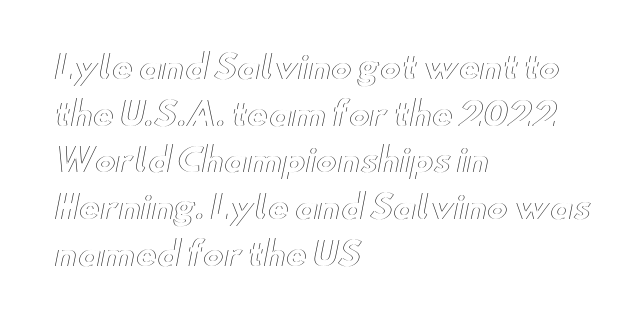
{"width": "wide", "x_height": "small", "monospaced": "no", "underline": "no", "align": "left", "line_spacing": "normal", "line_spacing_ratio": 1.46, "letter_spacing": "normal", "letter_spacing_em": 0.0, "glyph_px": 32}
